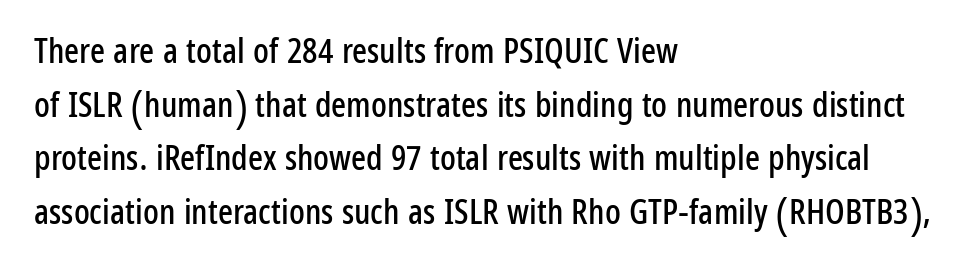
Q: Is the text italic (slanted)? A: No, it is upright.
Q: Is the typeface a serif or a sans-serif typeface? A: Sans-serif.
Q: Is the text underlined? A: No.
Q: How is the paragraph aligned? A: Left-aligned.
Q: Is the spacing between letters normal or unusually wide? A: Normal.
Q: Is the spacing between lines tight, normal or loose? A: Normal.
Q: Width (condensed, normal, or wide)? A: Condensed.
Q: Stroke contrast? A: Low.
Q: x-height? A: Medium.
Q: Monospaced? A: No.
